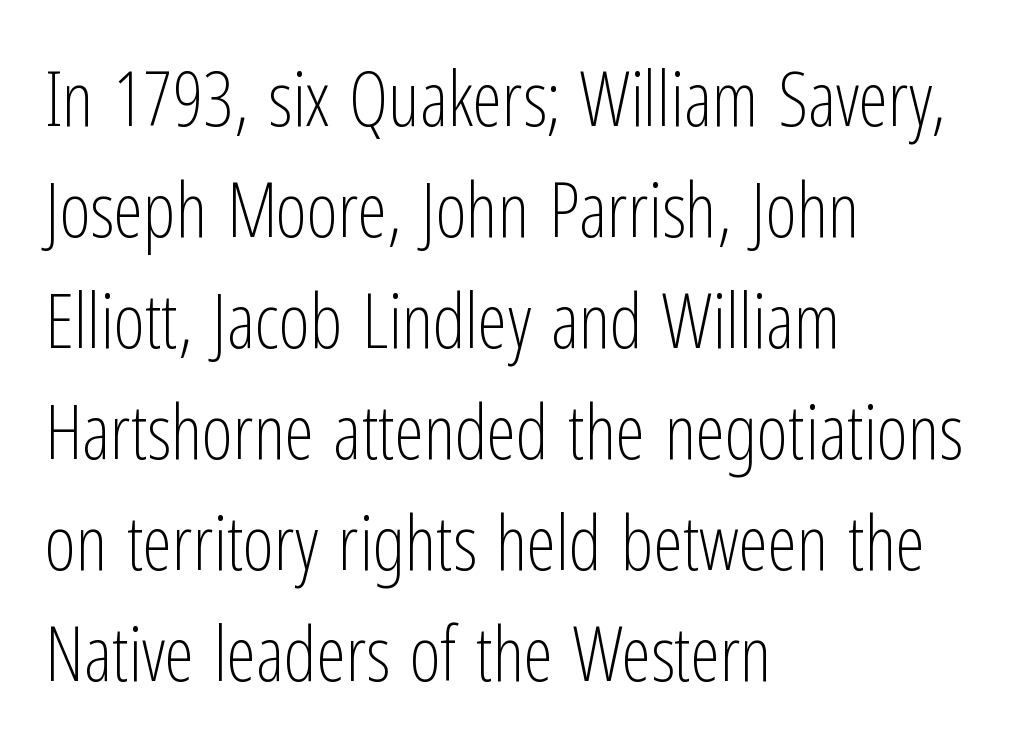
These lines sit exactly where default settings would place them. A typesetter would call this proportional, since set widths differ per character. Teacher's note: observe the even left margin — that is flush-left alignment. A typesetter would mark this as roman, not italic. No word sits above an underline.
